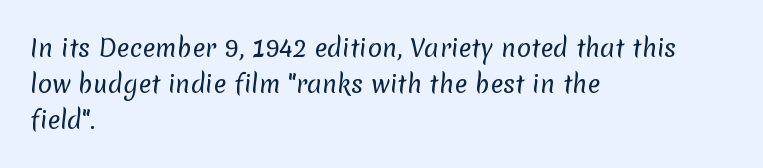
The image shows 24 px text type; set left-aligned, normal line spacing (1.49x), normal letter spacing, not underlined.
